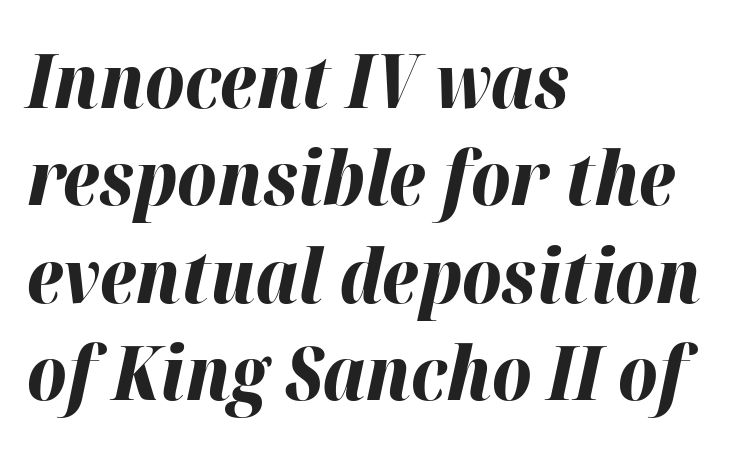
The image shows 75 px bold type, italic (leaning right); set left-aligned, normal line spacing (1.3x), normal letter spacing, not underlined; high stroke contrast and a medium x-height.
